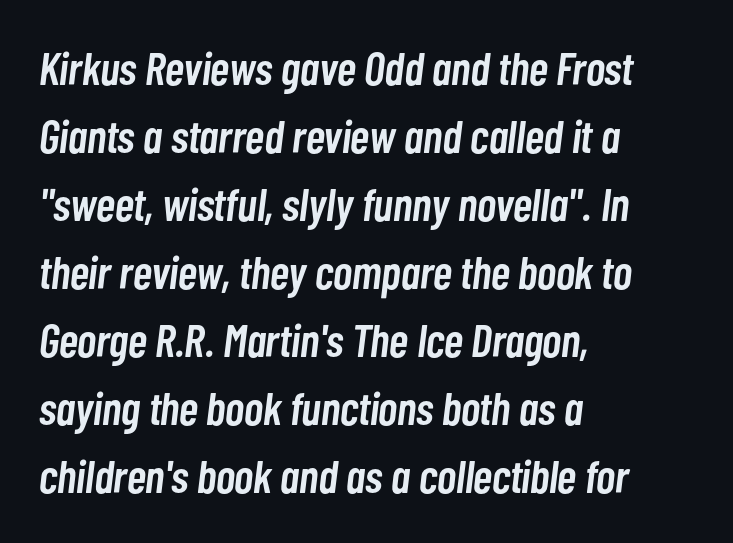
The image shows 46 px semibold, condensed type, italic (leaning right); set left-aligned, normal line spacing (1.48x), normal letter spacing, not underlined; low stroke contrast and a medium x-height.
